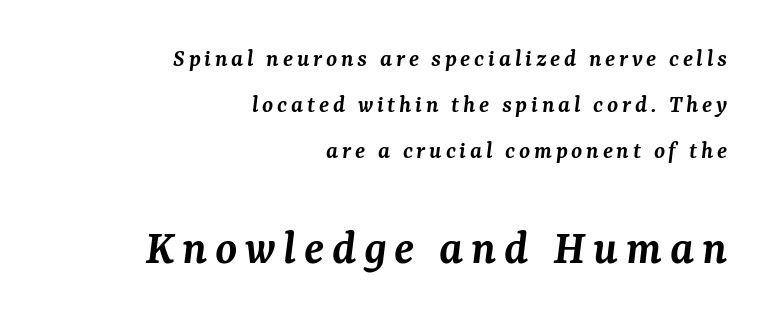
Note the varied advance widths — an 'i' is clearly narrower than an 'm'. The composition opens small and finishes big. Weight check: semibold — heavier than regular, not quite bold. A student would call this right alignment; a typographer would say flush right, rag left. Descender tails drop into unmarked territory. A serif font was chosen for this passage.
